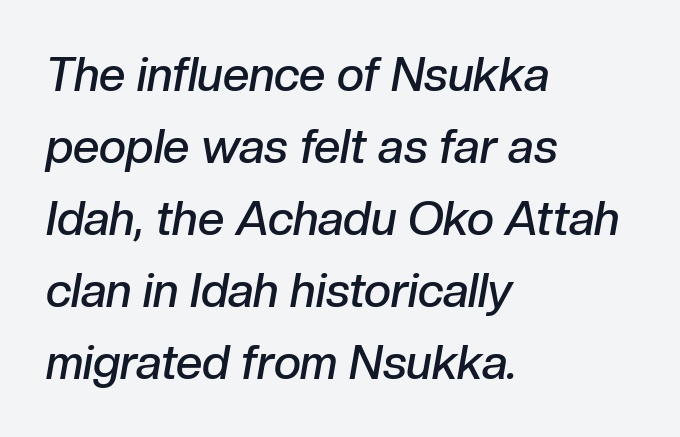
Q: Is the text bold? A: Semi-bold.
Q: Is the text italic (slanted)? A: Yes, it leans right by about 10 degrees.
Q: Is the text underlined? A: No.
Q: How is the paragraph aligned? A: Left-aligned.
Q: Is the spacing between letters normal or unusually wide? A: Normal.
Q: Is the spacing between lines tight, normal or loose? A: Normal.
Q: Width (condensed, normal, or wide)? A: Normal.
Q: Stroke contrast? A: Low.
Q: x-height? A: Medium.
Q: Monospaced? A: No.
